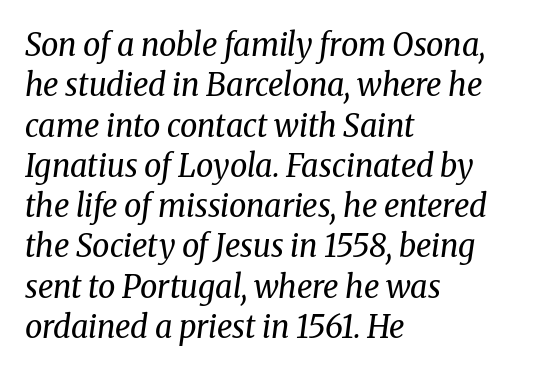
{"serif": "yes", "italic": "yes", "lean": "right", "slant_degrees": 8, "bold": "no", "weight": "regular", "width": "normal", "stroke_contrast": "medium", "x_height": "medium", "monospaced": "no", "underline": "no", "align": "left", "line_spacing": "normal", "line_spacing_ratio": 1.3, "letter_spacing": "normal", "letter_spacing_em": 0.0, "glyph_px": 31}
